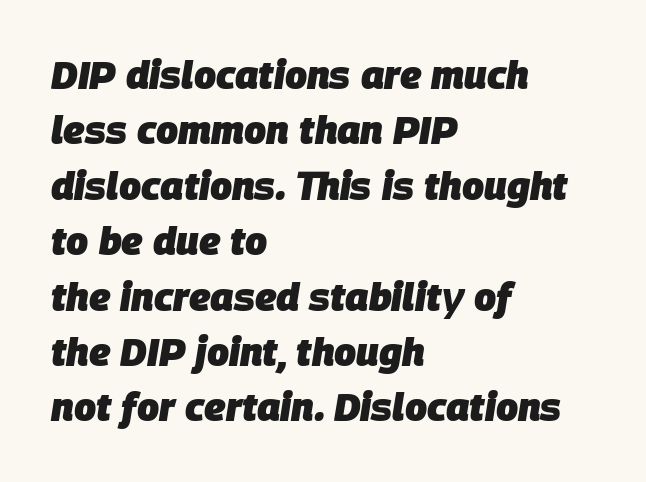
{"italic": "yes", "lean": "right", "slant_degrees": 9, "bold": "yes", "weight": "heavy", "width": "normal", "stroke_contrast": "low", "x_height": "large", "monospaced": "no", "underline": "no", "align": "left", "line_spacing": "normal", "line_spacing_ratio": 1.42, "letter_spacing": "normal", "letter_spacing_em": 0.0, "glyph_px": 39}
